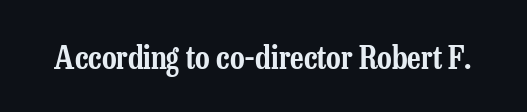
Q: Is the text italic (slanted)? A: No, it is upright.
Q: Is the typeface a serif or a sans-serif typeface? A: Serif.
Q: Is the text underlined? A: No.
Q: Is the spacing between letters normal or unusually wide? A: Normal.
Q: Width (condensed, normal, or wide)? A: Condensed.
Q: Stroke contrast? A: Low.
Q: x-height? A: Medium.
Q: Monospaced? A: No.
